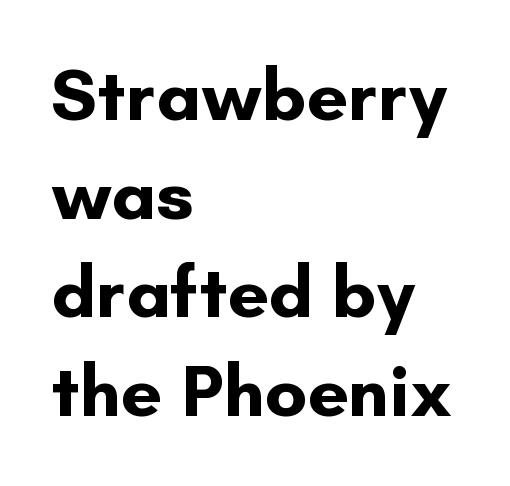
Reading down the column, the eye jumps a familiar distance to each next line. Unlike italic type, these characters show no tilt at all. Has an underline been added? It has not. The ragged edge is on the right, which tells us the setting is flush left. The passage shown is typed in a proportional face where columns would drift.
